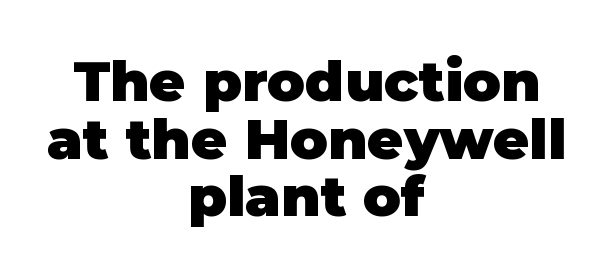
Q: Is the text bold? A: Yes.
Q: Is the text italic (slanted)? A: No, it is upright.
Q: Is the typeface a serif or a sans-serif typeface? A: Sans-serif.
Q: Is the text underlined? A: No.
Q: How is the paragraph aligned? A: Centered.
Q: Is the spacing between letters normal or unusually wide? A: Normal.
Q: Is the spacing between lines tight, normal or loose? A: Tight.
Q: Width (condensed, normal, or wide)? A: Normal.
Q: Stroke contrast? A: Low.
Q: x-height? A: Large.
Q: Monospaced? A: No.
